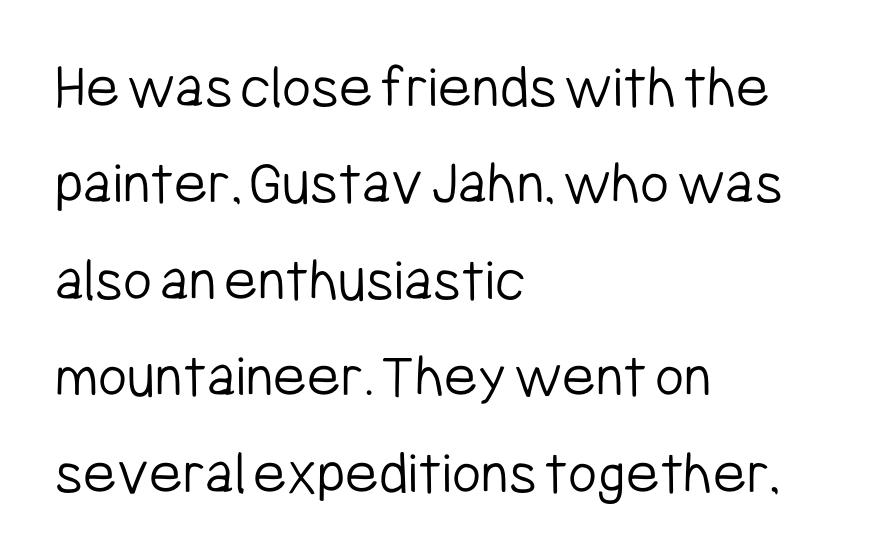
Each letter keeps its own natural width here, so spacing adapts to shape. A clean baseline with only descenders dipping below it. Compared with typical body copy, the letter spacing here is the same. Note: no serifs on the glyphs. Which margin do the lines hug? The left one — the right edge is uneven. Honestly, the row spacing looks completely unremarkable.
